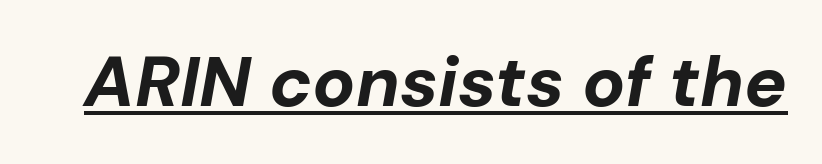
{"italic": "yes", "lean": "right", "slant_degrees": 10, "bold": "yes", "weight": "bold", "width": "normal", "stroke_contrast": "low", "x_height": "medium", "monospaced": "no", "underline": "yes", "letter_spacing": "normal", "letter_spacing_em": 0.0, "glyph_px": 71}
